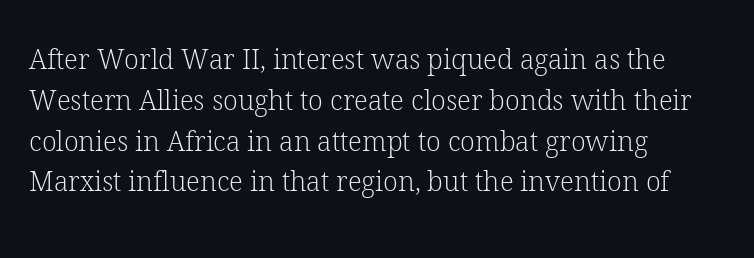
The image shows 27 px text type, upright; set left-aligned, normal line spacing (1.51x), normal letter spacing, not underlined.
